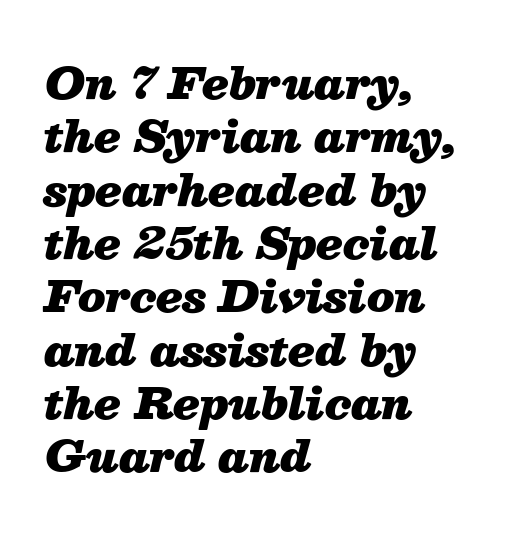
The image shows 43 px heavy type, italic (leaning right); set left-aligned, line spacing 1.24x, normal letter spacing, not underlined; medium stroke contrast and a medium x-height.
